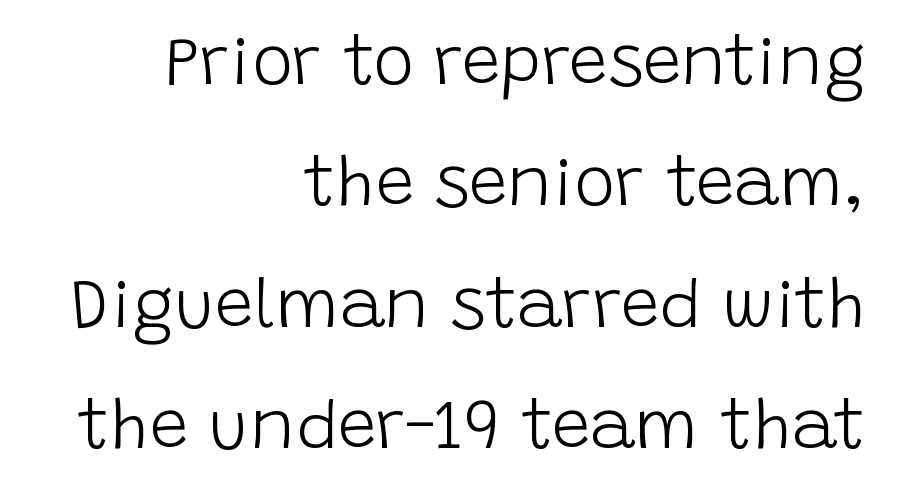
{"serif": "no", "italic": "no", "bold": "no", "weight": "light", "width": "normal", "stroke_contrast": "low", "x_height": "large", "monospaced": "no", "underline": "no", "align": "right", "line_spacing_ratio": 1.76, "letter_spacing": "normal", "letter_spacing_em": 0.0, "glyph_px": 69}
